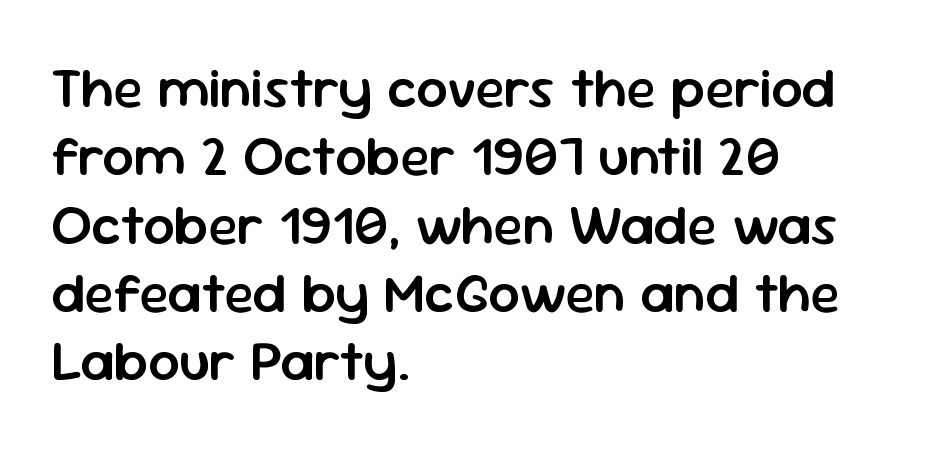
{"serif": "no", "italic": "no", "bold": "semi", "weight": "semibold", "width": "normal", "stroke_contrast": "low", "x_height": "medium", "monospaced": "no", "underline": "no", "align": "left", "line_spacing_ratio": 1.22, "letter_spacing": "normal", "letter_spacing_em": 0.0, "glyph_px": 56}
